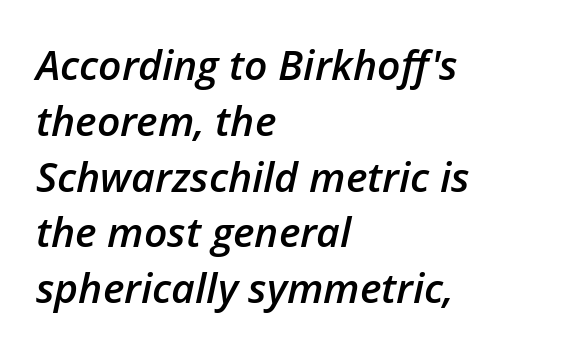
The image shows 41 px semibold type, italic (leaning right); set left-aligned, normal line spacing (1.36x), normal letter spacing, not underlined; low stroke contrast and a medium x-height.
